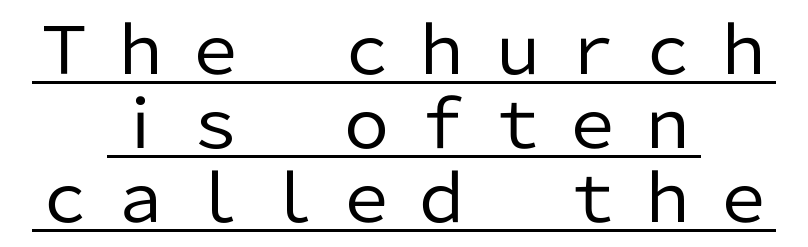
Q: Is the text bold? A: No.
Q: Is the text italic (slanted)? A: No, it is upright.
Q: Is the typeface a serif or a sans-serif typeface? A: Sans-serif.
Q: Is the text underlined? A: Yes.
Q: How is the paragraph aligned? A: Centered.
Q: Is the spacing between lines tight, normal or loose? A: Tight.
Q: Width (condensed, normal, or wide)? A: Normal.
Q: Stroke contrast? A: Low.
Q: x-height? A: Medium.
Q: Monospaced? A: No.
